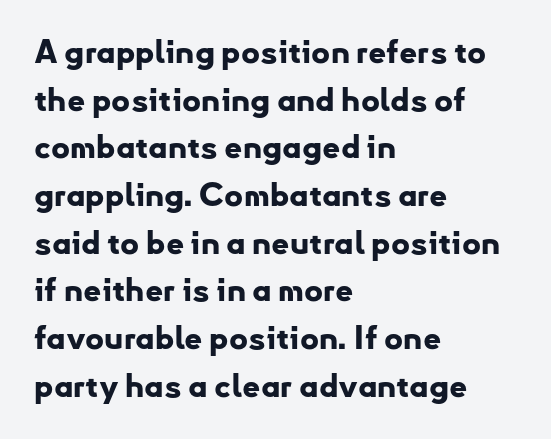
The image shows 32 px bold sans-serif type, upright; set left-aligned, normal line spacing (1.49x), normal letter spacing, not underlined; low stroke contrast and a small x-height.
